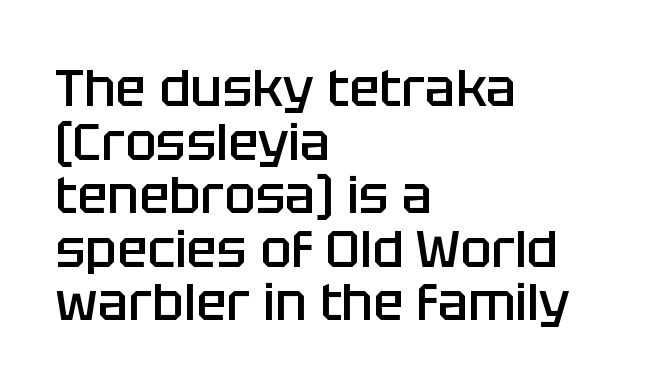
{"serif": "no", "italic": "no", "bold": "semi", "weight": "semibold", "width": "normal", "stroke_contrast": "low", "x_height": "large", "monospaced": "no", "underline": "no", "align": "left", "line_spacing": "tight", "line_spacing_ratio": 1.05, "letter_spacing": "normal", "letter_spacing_em": 0.0, "glyph_px": 51}
